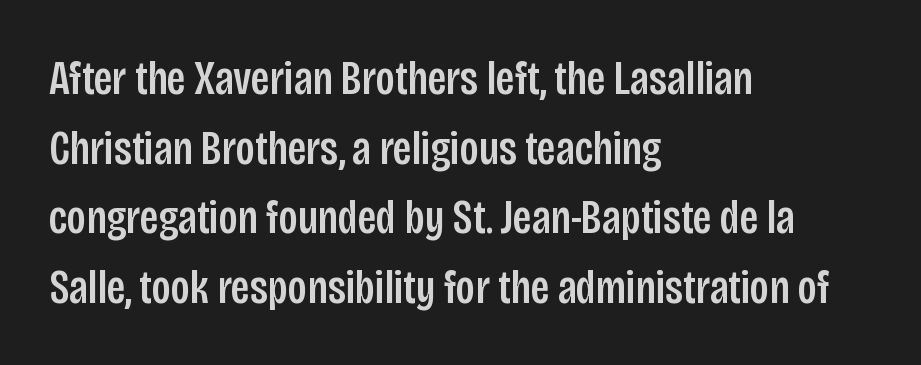
{"serif": "no", "italic": "no", "width": "condensed", "stroke_contrast": "low", "x_height": "large", "monospaced": "no", "underline": "no", "align": "left", "line_spacing": "normal", "line_spacing_ratio": 1.45, "letter_spacing": "normal", "letter_spacing_em": 0.0, "glyph_px": 48}
